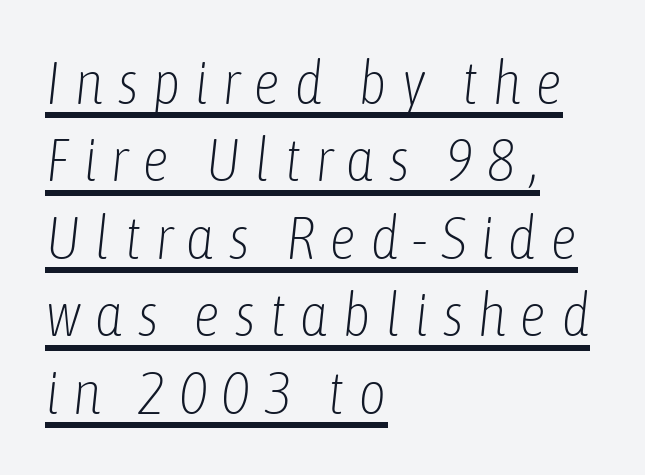
The image shows 61 px light, condensed type, italic (leaning right); set left-aligned, normal line spacing (1.27x), unusually wide letter spacing (+0.22 em), underlined; low stroke contrast and a medium x-height.
